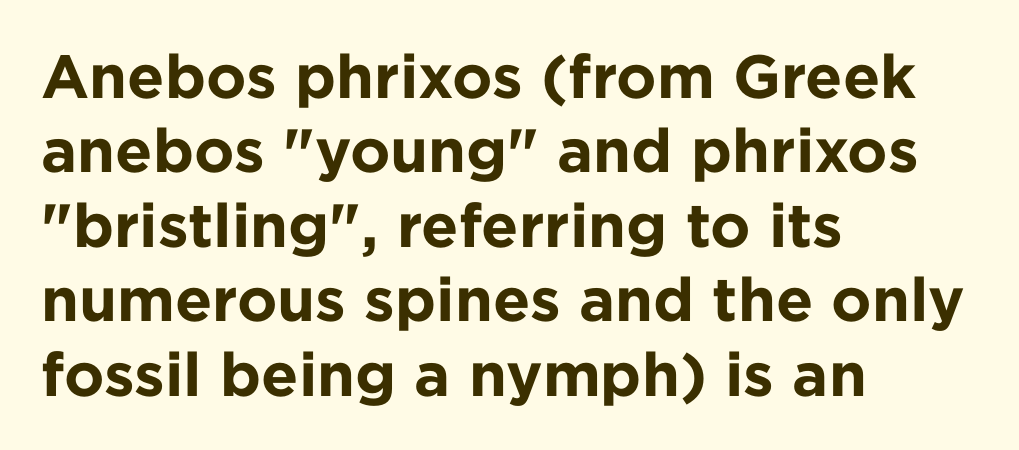
The image shows 61 px bold sans-serif type, upright; set left-aligned, line spacing 1.22x, normal letter spacing, not underlined; low stroke contrast and a medium x-height.
